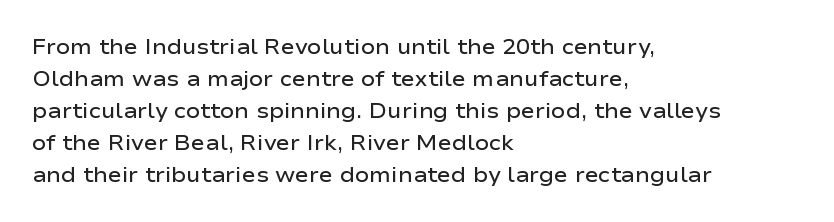
Q: Is the text bold? A: Semi-bold.
Q: Is the text italic (slanted)? A: No, it is upright.
Q: Is the text underlined? A: No.
Q: How is the paragraph aligned? A: Left-aligned.
Q: Is the spacing between letters normal or unusually wide? A: Normal.
Q: Is the spacing between lines tight, normal or loose? A: Normal.
